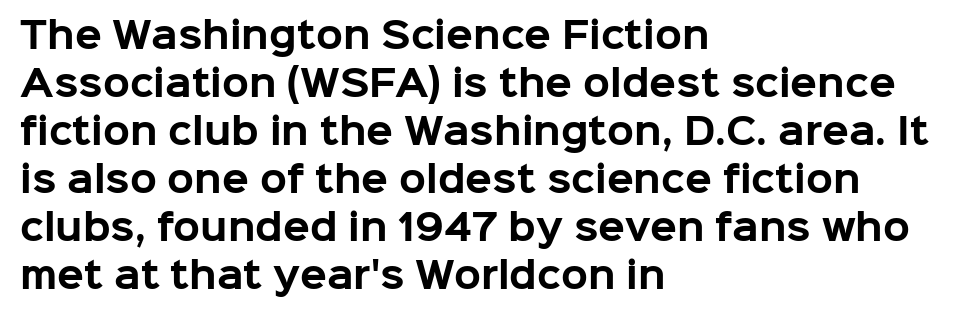
The image shows 35 px bold sans-serif type, upright; set left-aligned, normal line spacing (1.37x), normal letter spacing, not underlined; low stroke contrast and a medium x-height.
